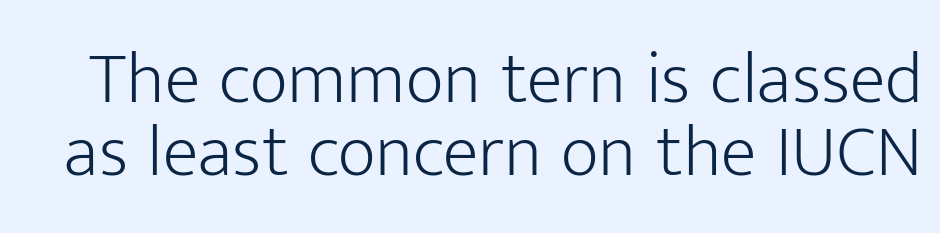
Q: Is the text bold? A: No.
Q: Is the text italic (slanted)? A: No, it is upright.
Q: Is the typeface a serif or a sans-serif typeface? A: Sans-serif.
Q: Is the text underlined? A: No.
Q: Is the spacing between letters normal or unusually wide? A: Normal.
Q: Is the spacing between lines tight, normal or loose? A: Tight.
Q: Width (condensed, normal, or wide)? A: Normal.
Q: Stroke contrast? A: Low.
Q: x-height? A: Medium.
Q: Monospaced? A: No.
